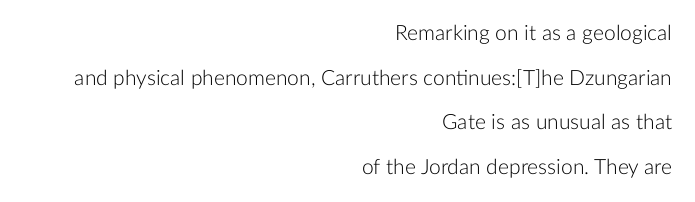
The image shows 21 px text type, upright; set right-aligned, loose line spacing (2.12x), normal letter spacing, not underlined.
